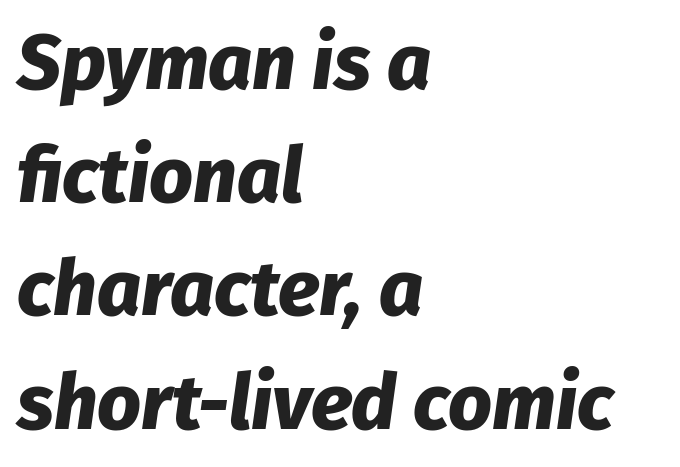
Q: Is the text bold? A: Yes.
Q: Is the text italic (slanted)? A: Yes, it leans right by about 8 degrees.
Q: Is the text underlined? A: No.
Q: How is the paragraph aligned? A: Left-aligned.
Q: Is the spacing between letters normal or unusually wide? A: Normal.
Q: Is the spacing between lines tight, normal or loose? A: Normal.
Q: Width (condensed, normal, or wide)? A: Normal.
Q: Stroke contrast? A: Low.
Q: x-height? A: Medium.
Q: Monospaced? A: No.
